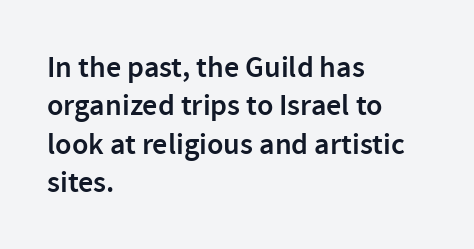
Q: Is the text bold? A: Semi-bold.
Q: Is the text italic (slanted)? A: No, it is upright.
Q: Is the typeface a serif or a sans-serif typeface? A: Sans-serif.
Q: Is the text underlined? A: No.
Q: How is the paragraph aligned? A: Left-aligned.
Q: Is the spacing between letters normal or unusually wide? A: Normal.
Q: Is the spacing between lines tight, normal or loose? A: Normal.
Q: Width (condensed, normal, or wide)? A: Normal.
Q: x-height? A: Medium.
Q: Monospaced? A: No.
